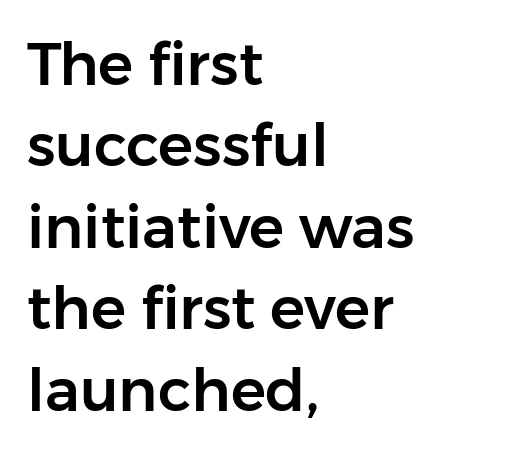
No feet cap the strokes, marking this as sans-serif type. Each row of text sits above clean, open space. Words appear dense and cohesive because spacing is normal. Vertical spacing — default. The letters advance in unequal steps, a hallmark of proportional type.
